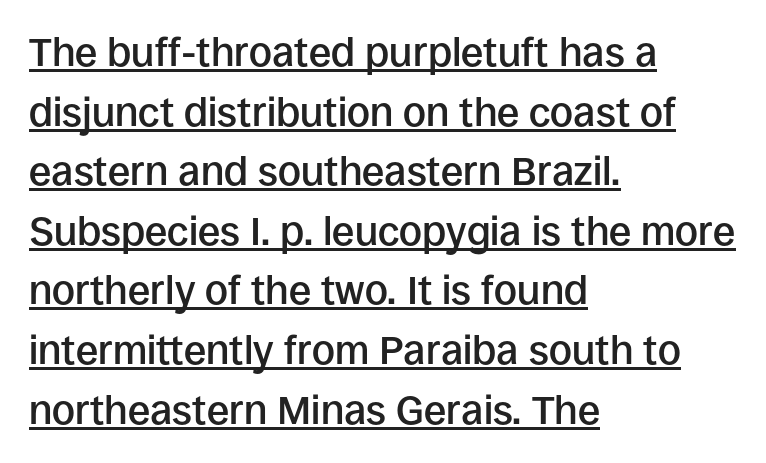
Q: Is the text bold? A: Semi-bold.
Q: Is the text italic (slanted)? A: No, it is upright.
Q: Is the typeface a serif or a sans-serif typeface? A: Sans-serif.
Q: Is the text underlined? A: Yes.
Q: How is the paragraph aligned? A: Left-aligned.
Q: Is the spacing between letters normal or unusually wide? A: Normal.
Q: Is the spacing between lines tight, normal or loose? A: Normal.
Q: Width (condensed, normal, or wide)? A: Normal.
Q: Stroke contrast? A: Low.
Q: x-height? A: Large.
Q: Monospaced? A: No.
